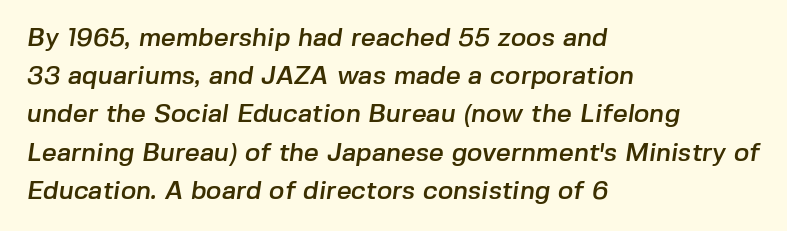
These lines sit exactly where default settings would place them. Compared with a centered layout, this one pins lines to the left instead. Each word holds together tightly as a unit, with standard inter-letter gaps. Unmarked baselines from the first word to the last.
